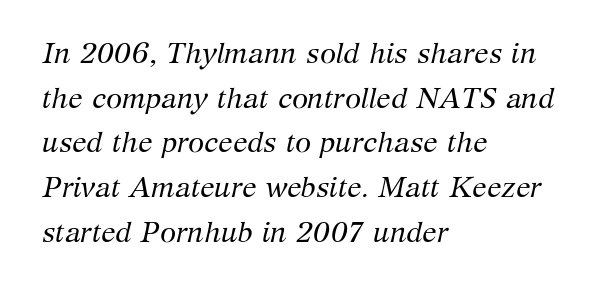
Q: Is the text bold? A: No.
Q: Is the text italic (slanted)? A: Yes, it leans right by about 12 degrees.
Q: Is the typeface a serif or a sans-serif typeface? A: Serif.
Q: Is the text underlined? A: No.
Q: How is the paragraph aligned? A: Left-aligned.
Q: Is the spacing between letters normal or unusually wide? A: Normal.
Q: Is the spacing between lines tight, normal or loose? A: Normal.
Q: Width (condensed, normal, or wide)? A: Normal.
Q: Stroke contrast? A: Medium.
Q: x-height? A: Medium.
Q: Monospaced? A: No.
